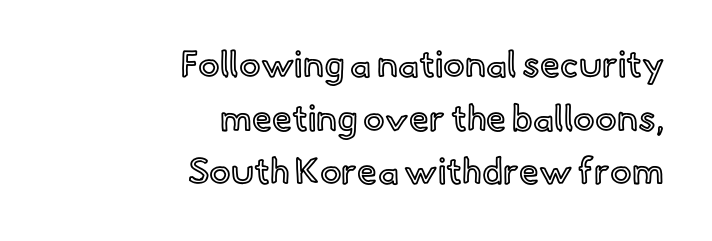
{"italic": "no", "width": "normal", "x_height": "small", "monospaced": "no", "underline": "no", "align": "right", "line_spacing": "normal", "line_spacing_ratio": 1.49, "letter_spacing": "normal", "letter_spacing_em": 0.0, "glyph_px": 36}
